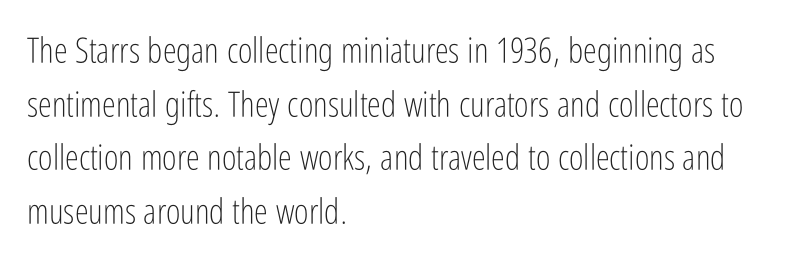
{"serif": "no", "italic": "no", "bold": "no", "weight": "light", "width": "condensed", "stroke_contrast": "low", "x_height": "medium", "monospaced": "no", "underline": "no", "align": "left", "line_spacing": "normal", "line_spacing_ratio": 1.53, "letter_spacing": "normal", "letter_spacing_em": 0.0, "glyph_px": 35}
